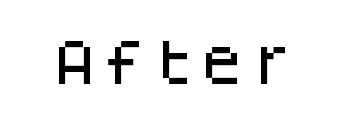
The image shows 49 px sans-serif type, upright, monospaced; set normal letter spacing, not underlined; low stroke contrast and a large x-height.
